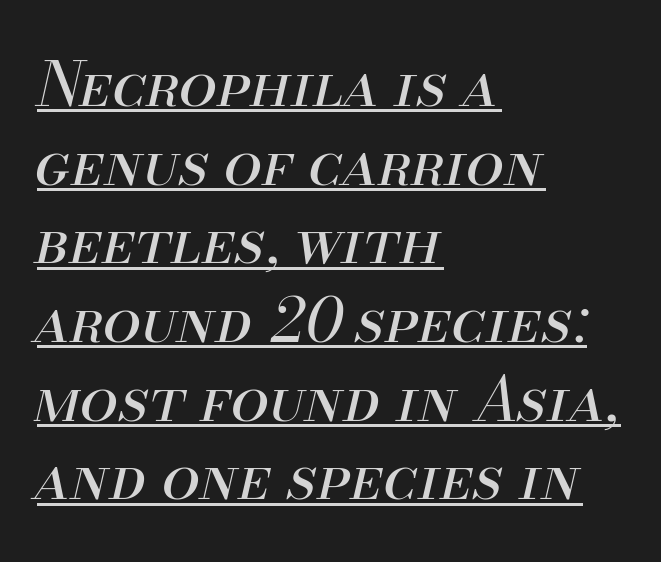
Q: Is the text bold? A: No.
Q: Is the text italic (slanted)? A: Yes, it leans right by about 13 degrees.
Q: Is the text underlined? A: Yes.
Q: How is the paragraph aligned? A: Left-aligned.
Q: Is the spacing between letters normal or unusually wide? A: Normal.
Q: Is the spacing between lines tight, normal or loose? A: Normal.
Q: Width (condensed, normal, or wide)? A: Normal.
Q: Stroke contrast? A: Medium.
Q: x-height? A: Small.
Q: Monospaced? A: No.
